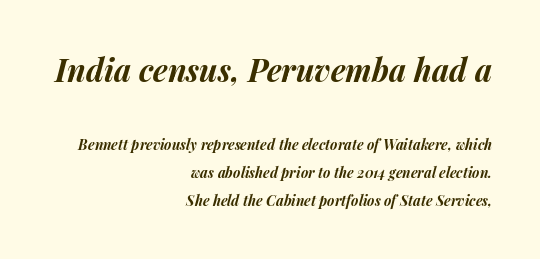
{"italic": "yes", "lean": "right", "slant_degrees": 14, "bold": "yes", "weight": "bold", "width": "normal", "stroke_contrast": "medium", "x_height": "medium", "monospaced": "no", "underline": "no", "align": "right", "line_spacing": "loose", "line_spacing_ratio": 1.99, "letter_spacing": "normal", "letter_spacing_em": 0.0, "larger_block": "first", "size_ratio": 2.21, "glyph_px": 31}
